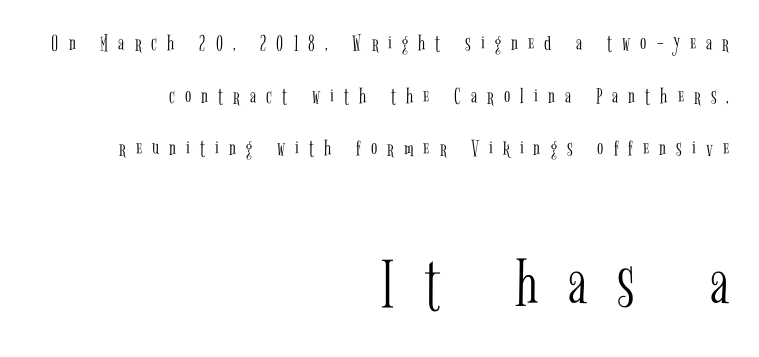
Q: Is the text bold? A: No.
Q: Is the text italic (slanted)? A: No, it is upright.
Q: Is the typeface a serif or a sans-serif typeface? A: Serif.
Q: Is the text underlined? A: No.
Q: How is the paragraph aligned? A: Right-aligned.
Q: Is the spacing between letters normal or unusually wide? A: Unusually wide.
Q: Is the spacing between lines tight, normal or loose? A: Loose.
Q: Which block of text is set in a larger size, the first (top) or the second (bottom)? A: The second (bottom) one.
Q: Width (condensed, normal, or wide)? A: Condensed.
Q: Stroke contrast? A: Low.
Q: x-height? A: Medium.
Q: Monospaced? A: No.
